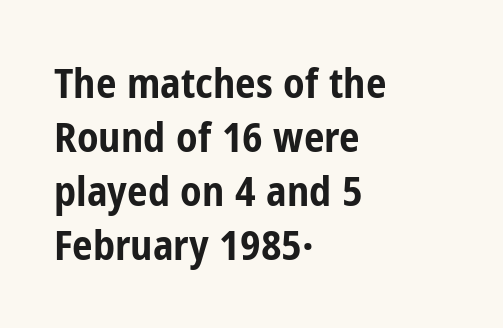
A classic flush-left, rag-right setting is used for this passage. Each letter keeps its own natural width here, so spacing adapts to shape. Just letters on the line, the space beneath them empty. On the weight axis this lands at bold, roughly 700.
